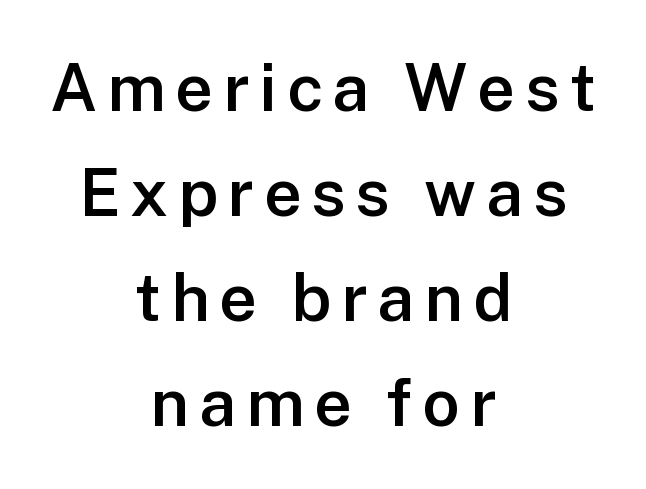
Proportional: the letters do not fall into vertical columns. Normally led — the rows are evenly, conventionally spaced. Is the block centered? Yes — each line is placed symmetrically about the middle. Strokes here are thickened, but only to semibold level. Serifs: no, the terminals of the letterforms are clean.
